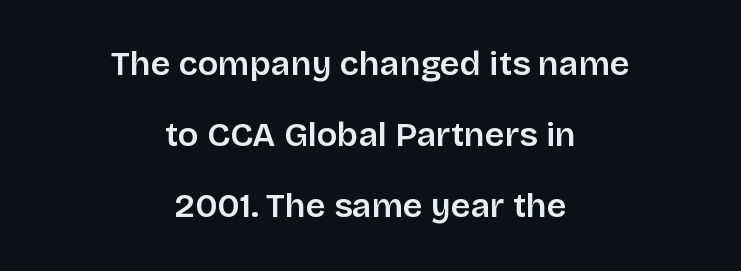
The image shows 34 px semibold sans-serif type, upright; set centered, loose line spacing (2.09x), normal letter spacing, not underlined; low stroke contrast and a large x-height.
